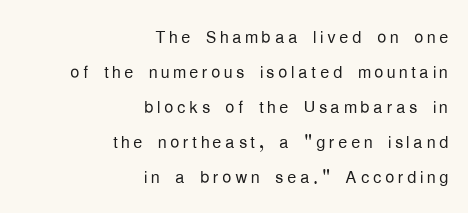
Q: Is the text bold? A: No.
Q: Is the text italic (slanted)? A: No, it is upright.
Q: Is the text underlined? A: No.
Q: How is the paragraph aligned? A: Right-aligned.
Q: Is the spacing between lines tight, normal or loose? A: Normal.
